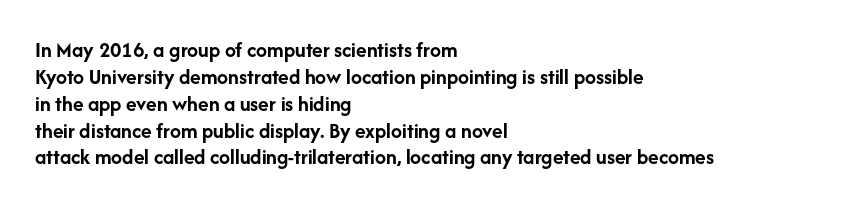
The image shows 22 px bold type, upright; set left-aligned, line spacing 1.22x, normal letter spacing, not underlined.
